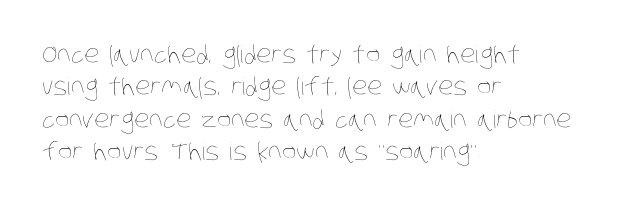
The image shows 24 px text type; set left-aligned, normal line spacing (1.35x), normal letter spacing, not underlined.
